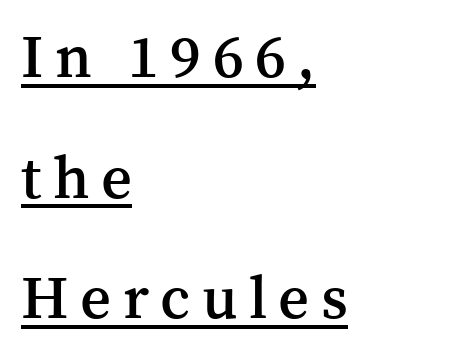
The image shows 60 px semibold serif type, upright; set left-aligned, loose line spacing (2.01x), underlined; medium stroke contrast and a medium x-height.
